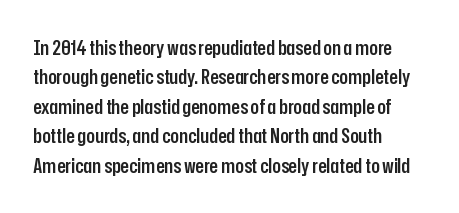
{"italic": "no", "bold": "semi", "underline": "no", "align": "left", "line_spacing": "normal", "line_spacing_ratio": 1.47, "letter_spacing": "normal", "letter_spacing_em": 0.0, "glyph_px": 20}
